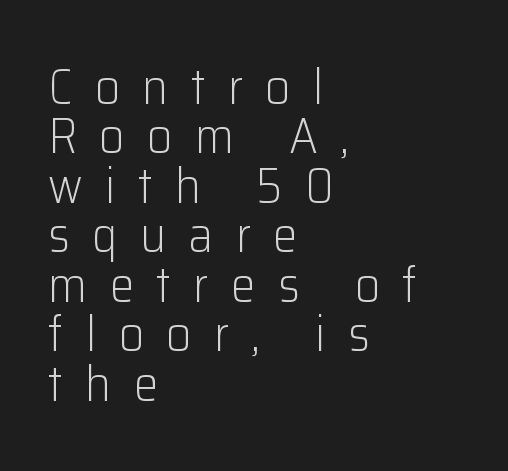
Words float on clear page, feet unadorned. The passage shown has open, widely tracked lettering throughout. Looks like regular typesetting: each glyph gets only the width it needs. The strokes carry an ordinary text weight at most. No italicization has been applied; the sample stays upright.
